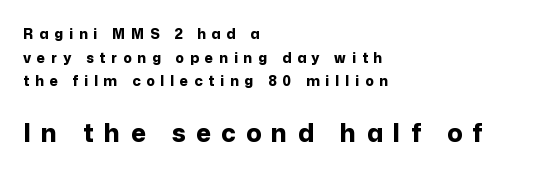
Q: Is the text bold? A: Yes.
Q: Is the text italic (slanted)? A: No, it is upright.
Q: Is the text underlined? A: No.
Q: How is the paragraph aligned? A: Left-aligned.
Q: Is the spacing between letters normal or unusually wide? A: Unusually wide.
Q: Is the spacing between lines tight, normal or loose? A: Normal.
Q: Which block of text is set in a larger size, the first (top) or the second (bottom)? A: The second (bottom) one.
